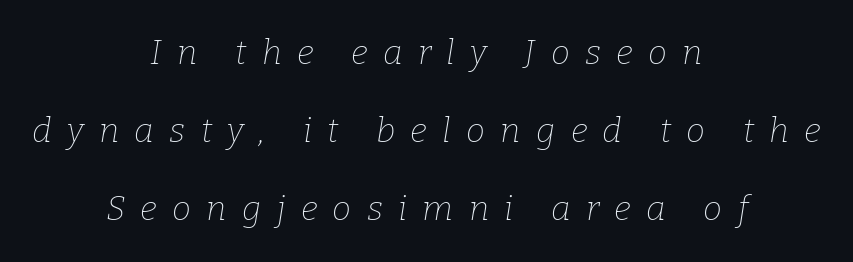
Character widths vary here, with narrow letters taking less room than wide ones. This is serif lettering, the kind often seen in printed books. Leftover space on each line is divided equally before and after the words. These lines were composed using italics.
